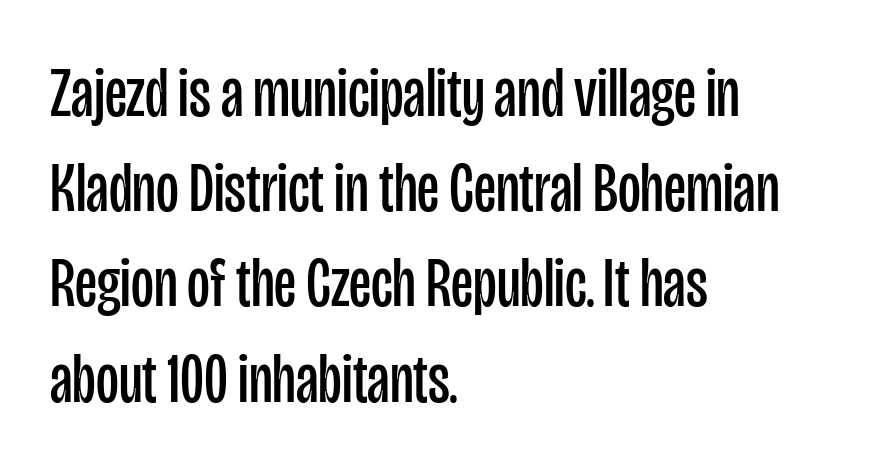
Note: no serifs on the glyphs. The line texture is even and compact thanks to regular tracking. The characters are drawn with everyday or finer stroke widths. Unlike italic type, these characters show no tilt at all. The passage shown is typed in a proportional face where columns would drift. Just letters on the line, the space beneath them empty.
